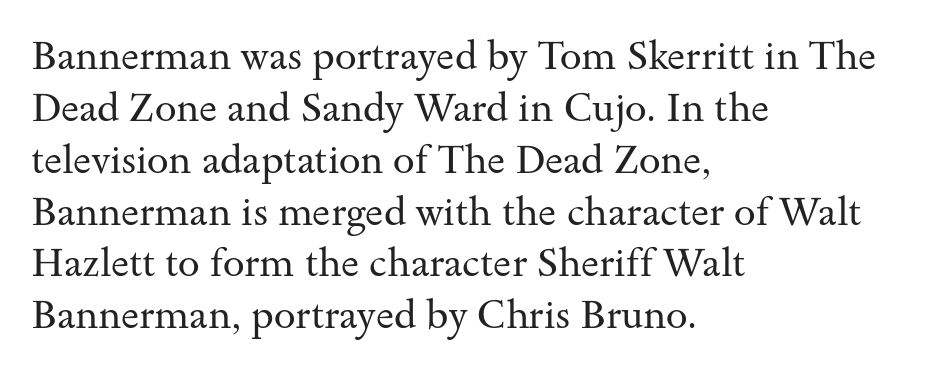
Characters remain perfectly vertical along every line. The rendering uses natural spacing where letterforms have individual widths. Font category for this specimen: serif. Quick note: interline space is typical.
